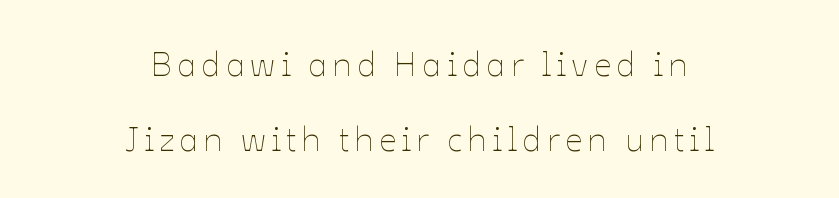
The image shows 34 px thin type, upright; set centered, loose line spacing (2.2x), not underlined; low stroke contrast and a medium x-height.
